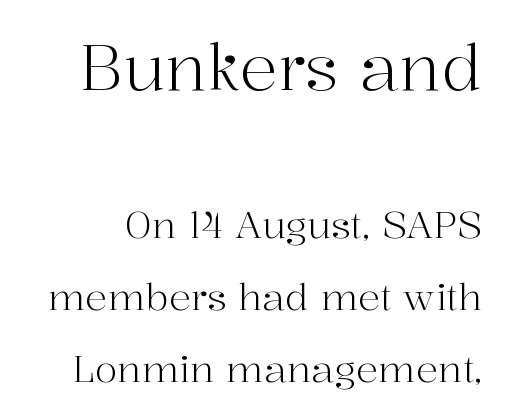
Q: Is the text bold? A: No.
Q: Is the text italic (slanted)? A: No, it is upright.
Q: Is the typeface a serif or a sans-serif typeface? A: Serif.
Q: Is the text underlined? A: No.
Q: Is the spacing between letters normal or unusually wide? A: Normal.
Q: Is the spacing between lines tight, normal or loose? A: Loose.
Q: Which block of text is set in a larger size, the first (top) or the second (bottom)? A: The first (top) one.
Q: Width (condensed, normal, or wide)? A: Normal.
Q: Stroke contrast? A: High.
Q: x-height? A: Medium.
Q: Monospaced? A: No.
